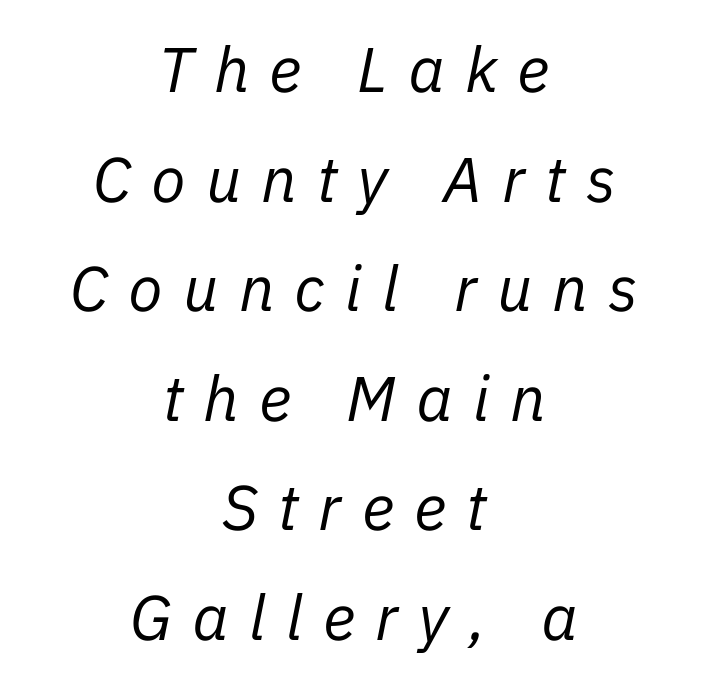
{"italic": "yes", "lean": "right", "slant_degrees": 11, "bold": "no", "weight": "regular", "width": "normal", "stroke_contrast": "low", "x_height": "medium", "monospaced": "no", "underline": "no", "align": "center", "line_spacing_ratio": 1.74, "letter_spacing": "wide", "letter_spacing_em": 0.32, "glyph_px": 63}
